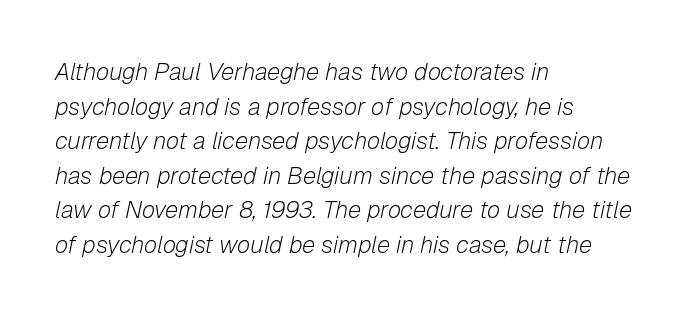
Vertical spacing — default. There is no visible air inserted between adjacent glyphs. Leftover space on each line is placed entirely after the last word. An italicized treatment has been applied to the whole sample. Weight: regular or lighter.
